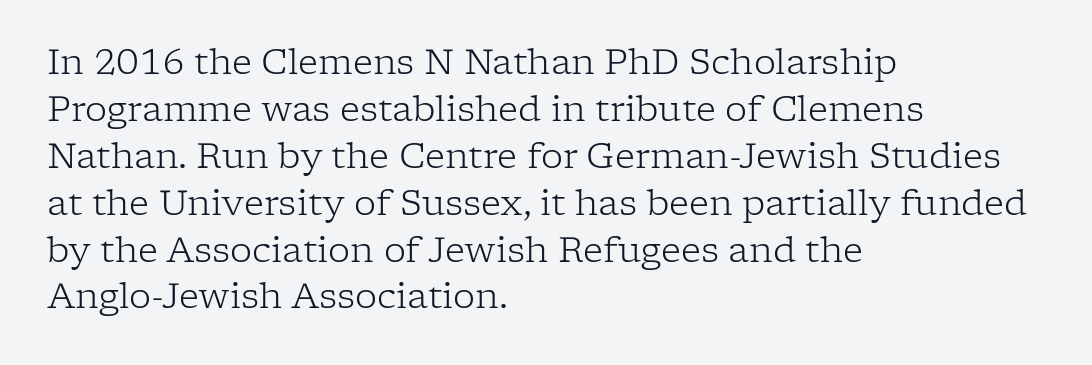
{"serif": "yes", "italic": "no", "bold": "no", "weight": "light", "width": "normal", "stroke_contrast": "low", "x_height": "medium", "monospaced": "no", "underline": "no", "align": "left", "line_spacing": "normal", "line_spacing_ratio": 1.34, "letter_spacing": "normal", "letter_spacing_em": 0.0, "glyph_px": 35}
